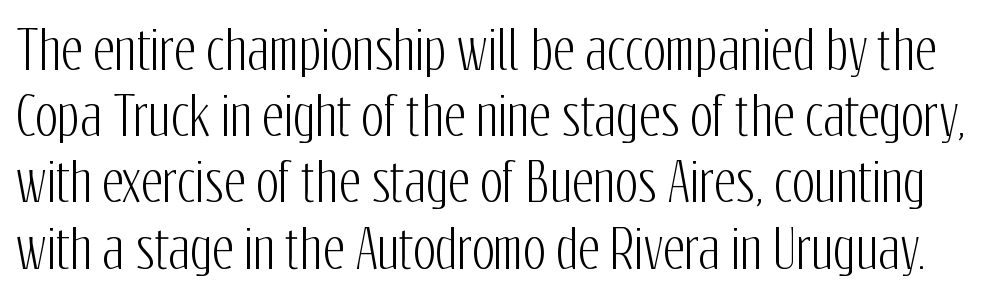
If you measured baseline to baseline, you'd find a middling distance. Nothing unusual about the tracking: characters are spaced as the font intends. Varying glyph widths throughout — classic text-font behaviour. This is sans-serif lettering, the kind often seen on screens and signage. The gap between lines stays unmarked.
